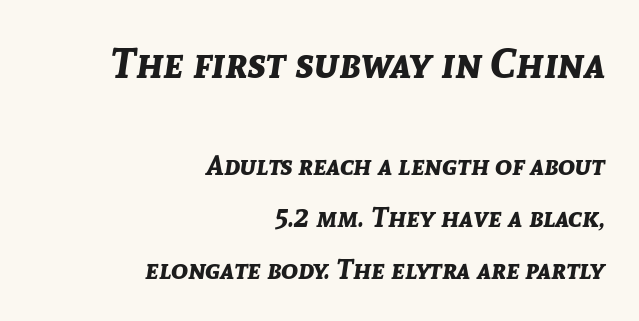
The image shows 42 px bold type, italic (leaning right); set right-aligned, line spacing 1.85x, normal letter spacing, not underlined; the first (top) block is 1.5x larger; low stroke contrast and a medium x-height.
